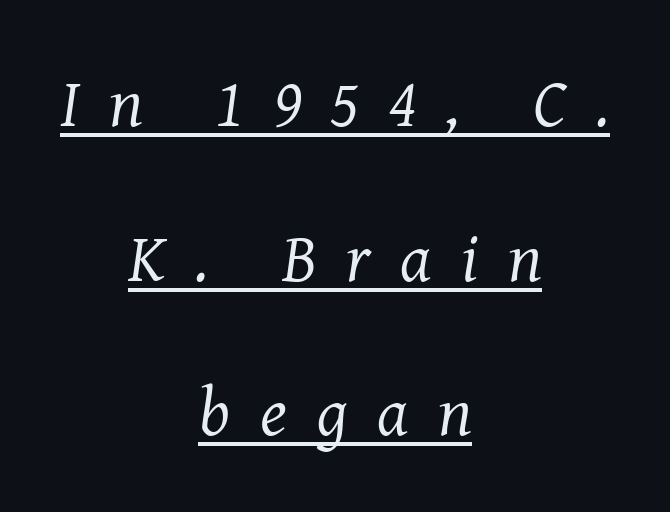
{"serif": "yes", "italic": "yes", "lean": "right", "slant_degrees": 8, "bold": "no", "weight": "regular", "width": "normal", "stroke_contrast": "medium", "x_height": "medium", "monospaced": "no", "underline": "yes", "align": "center", "line_spacing": "loose", "line_spacing_ratio": 2.24, "letter_spacing": "wide", "letter_spacing_em": 0.43, "glyph_px": 69}
